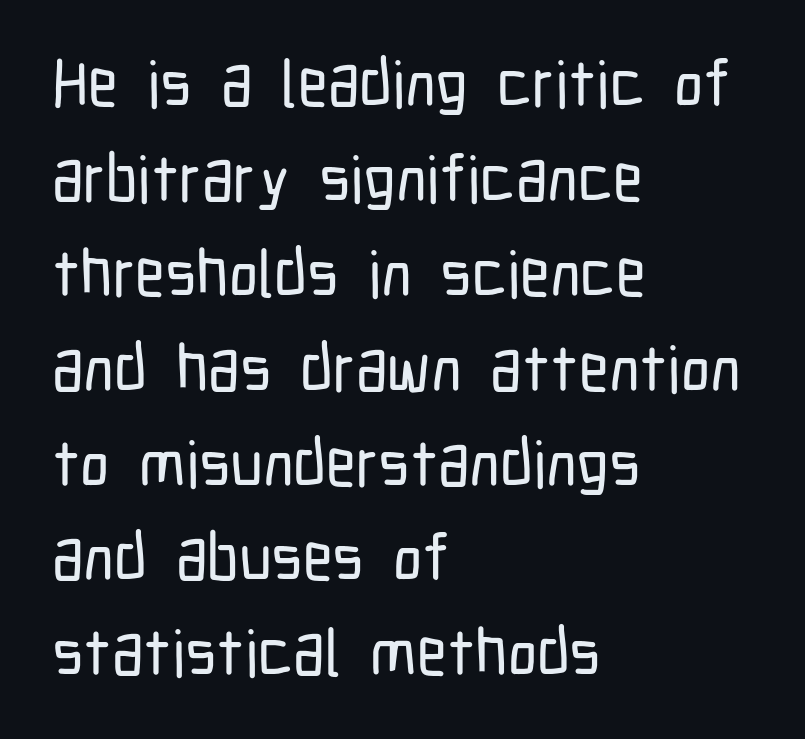
The image shows 65 px condensed sans-serif type, upright; set left-aligned, normal line spacing (1.46x), normal letter spacing, not underlined; low stroke contrast and a medium x-height.
